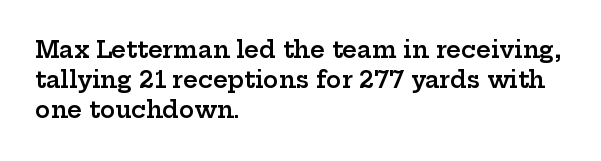
Q: Is the text bold? A: Semi-bold.
Q: Is the text italic (slanted)? A: No, it is upright.
Q: Is the text underlined? A: No.
Q: How is the paragraph aligned? A: Left-aligned.
Q: Is the spacing between letters normal or unusually wide? A: Normal.
Q: Is the spacing between lines tight, normal or loose? A: Normal.
